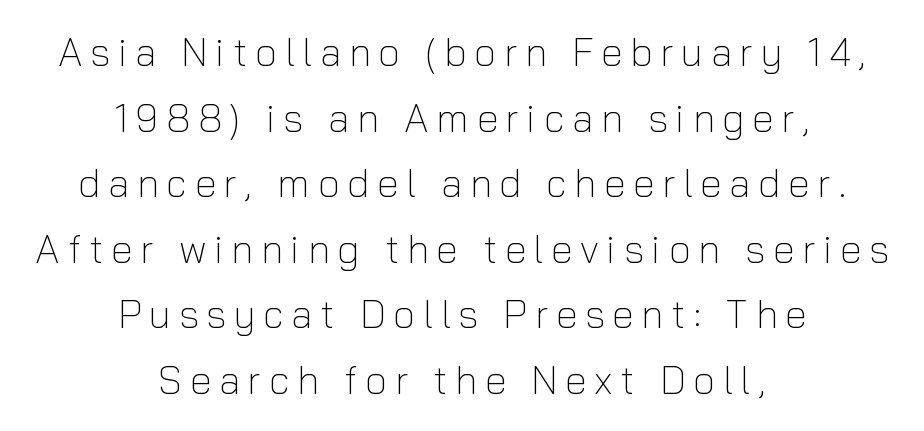
Q: Is the text bold? A: No.
Q: Is the text italic (slanted)? A: No, it is upright.
Q: Is the typeface a serif or a sans-serif typeface? A: Sans-serif.
Q: Is the text underlined? A: No.
Q: How is the paragraph aligned? A: Centered.
Q: Is the spacing between letters normal or unusually wide? A: Unusually wide.
Q: Is the spacing between lines tight, normal or loose? A: Normal.
Q: Width (condensed, normal, or wide)? A: Normal.
Q: Stroke contrast? A: Low.
Q: x-height? A: Medium.
Q: Monospaced? A: No.
